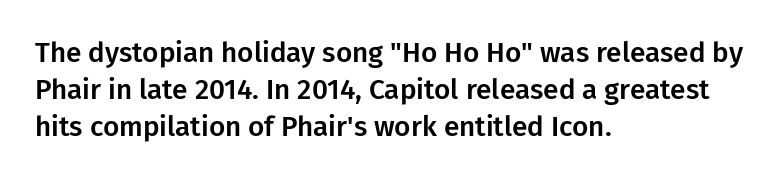
The image shows 28 px sans-serif type, upright; set left-aligned, normal line spacing (1.33x), normal letter spacing, not underlined; low stroke contrast and a medium x-height.
